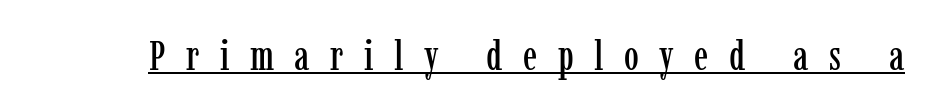
A typesetter would call this proportional, since set widths differ per character. Descenders here cross a horizontal rule under the line. In terms of letterspacing, this is a distinctly airy, spread setting. Is this a sans? No — the strokes have serifs.
